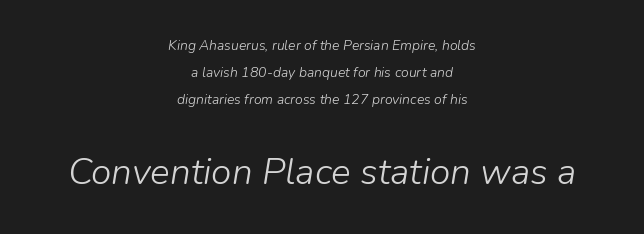
If you folded the block vertically in half, each line would mirror itself in length. This is not heavy type; no bold has been used. Decoration check: the copy has no underline. Note: smaller setting up top, larger setting below. An italicized treatment has been applied to the whole sample. You could fit nearly another row in the gap between these rows.
